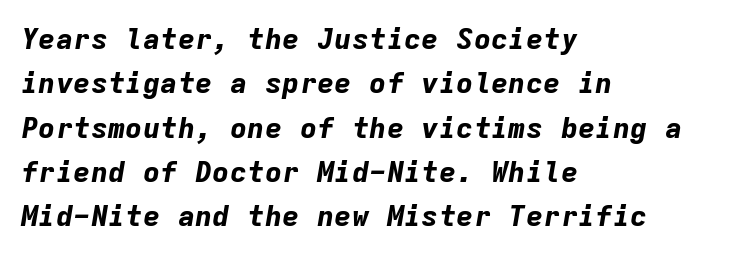
Q: Is the text bold? A: Yes.
Q: Is the text italic (slanted)? A: Yes, it leans right by about 9 degrees.
Q: Is the text underlined? A: No.
Q: How is the paragraph aligned? A: Left-aligned.
Q: Is the spacing between letters normal or unusually wide? A: Normal.
Q: Is the spacing between lines tight, normal or loose? A: Normal.
Q: Width (condensed, normal, or wide)? A: Normal.
Q: Stroke contrast? A: Low.
Q: x-height? A: Medium.
Q: Monospaced? A: Yes.
